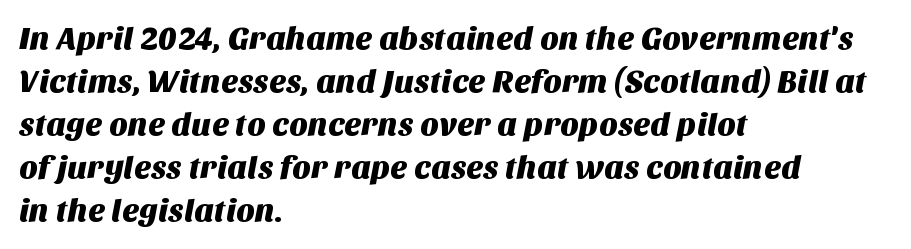
The space beneath each line is pristine and unruled. The horizontal fit of the characters is conventional and even. This rendering uses left alignment, leaving the right contour irregular. Vertically, the passage feels balanced, rows spaced as you'd expect. Stroke terminals: plain, sans-serif. The passage shown is typed in a proportional face where columns would drift.
